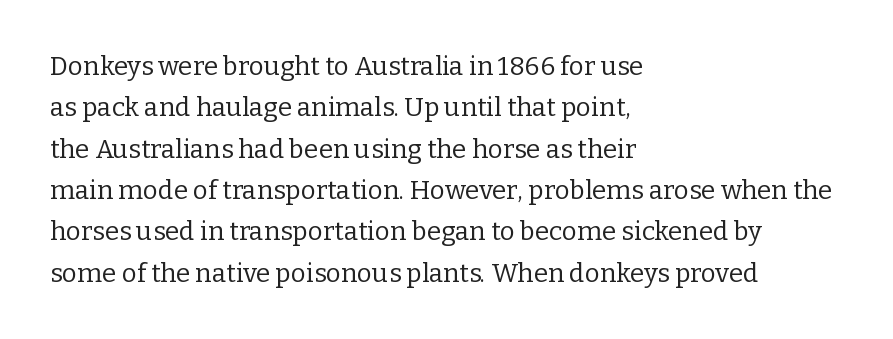
The image shows 26 px text type, upright; set left-aligned, normal line spacing (1.59x), normal letter spacing, not underlined.
